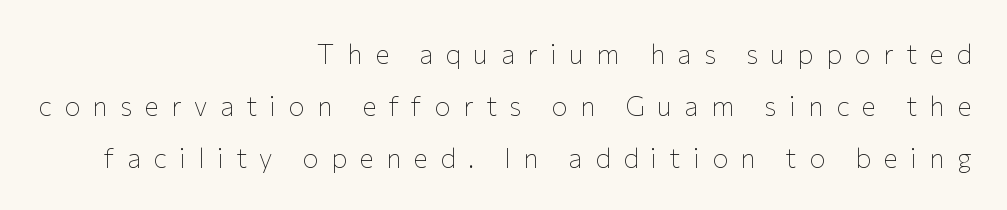
The image shows 27 px text type, upright; set right-aligned, loose line spacing (1.92x), unusually wide letter spacing (+0.46 em), not underlined.
